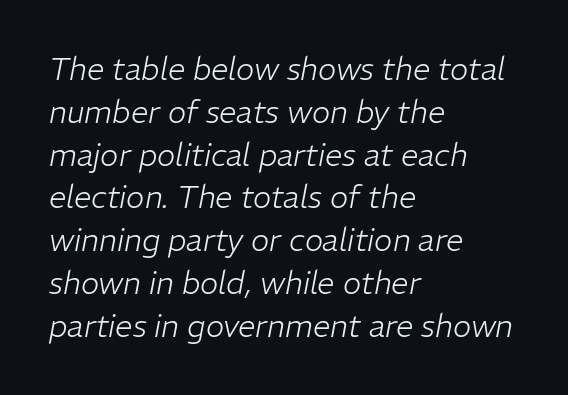
The image shows 31 px light type, italic (leaning right); set left-aligned, normal line spacing (1.38x), normal letter spacing, not underlined; low stroke contrast and a medium x-height.
